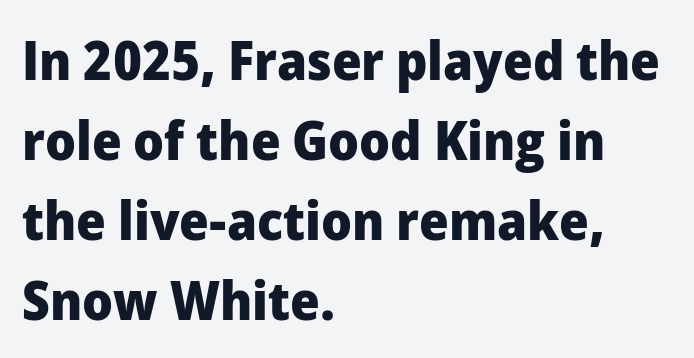
{"serif": "no", "italic": "no", "bold": "yes", "weight": "heavy", "width": "normal", "stroke_contrast": "low", "x_height": "medium", "monospaced": "no", "underline": "no", "align": "left", "line_spacing": "normal", "line_spacing_ratio": 1.48, "letter_spacing": "normal", "letter_spacing_em": 0.0, "glyph_px": 54}
